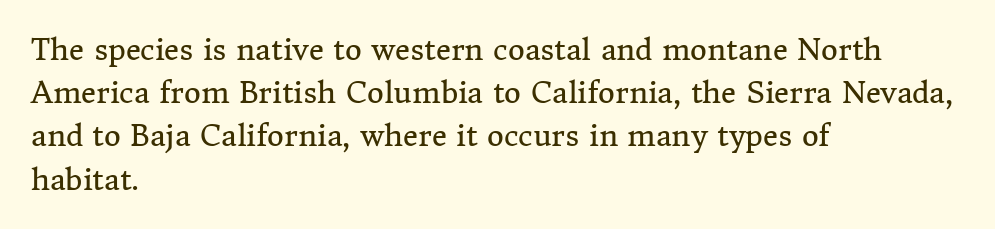
How are the letters spaced? Ordinarily, with no added tracking. The foot of each line stays bare and open. Yep, those are serifs on the letters. Think of a printed novel: that variable character pitch is what you see here.
